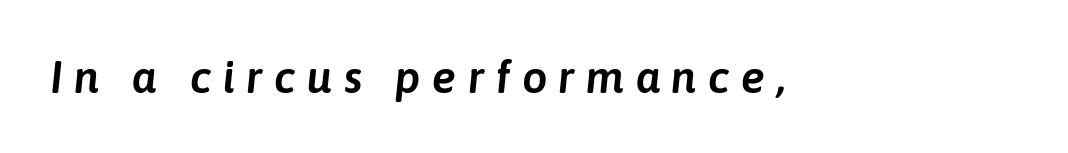
Q: Is the text italic (slanted)? A: Yes, it leans right by about 6 degrees.
Q: Is the text underlined? A: No.
Q: Is the spacing between letters normal or unusually wide? A: Unusually wide.
Q: Width (condensed, normal, or wide)? A: Normal.
Q: Stroke contrast? A: Low.
Q: x-height? A: Medium.
Q: Monospaced? A: No.
